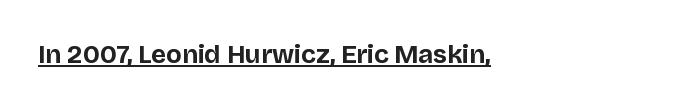
{"italic": "no", "bold": "yes", "underline": "yes", "align": "left", "letter_spacing": "normal", "letter_spacing_em": 0.0, "glyph_px": 26}
